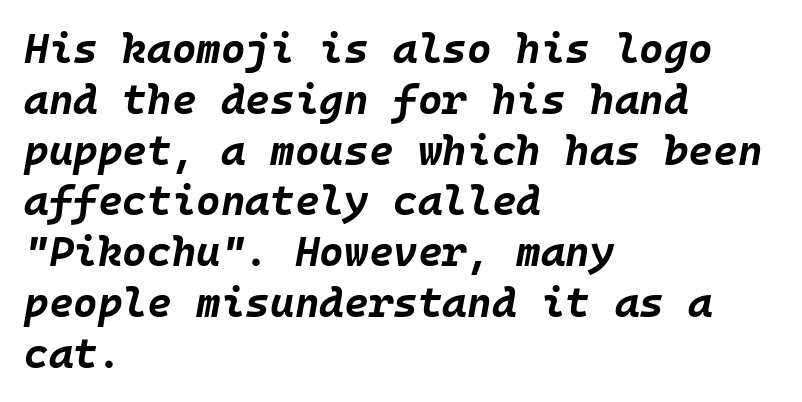
I'd describe the lettering as bold — thick and assertive. Descender tails drop into unmarked territory. Caption: standard tracking, unaltered. Spacing verdict: monospaced, one width for all characters. Reading down the block, your eye returns to a fixed left position each line.
